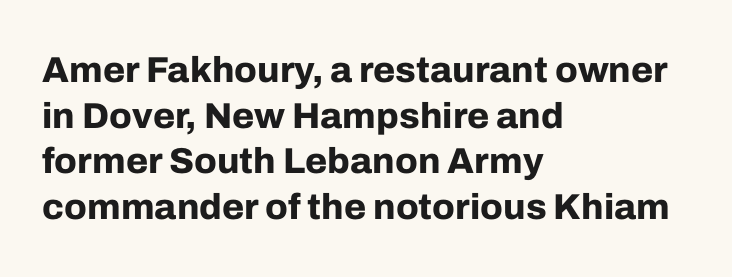
{"serif": "no", "italic": "no", "bold": "yes", "weight": "bold", "width": "normal", "stroke_contrast": "low", "x_height": "medium", "monospaced": "no", "underline": "no", "align": "left", "line_spacing": "normal", "line_spacing_ratio": 1.27, "letter_spacing": "normal", "letter_spacing_em": 0.0, "glyph_px": 36}
